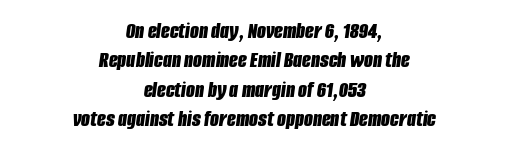
{"italic": "yes", "lean": "right", "slant_degrees": 8, "bold": "yes", "underline": "no", "align": "center", "line_spacing": "normal", "line_spacing_ratio": 1.28, "letter_spacing": "normal", "letter_spacing_em": 0.0, "glyph_px": 23}
